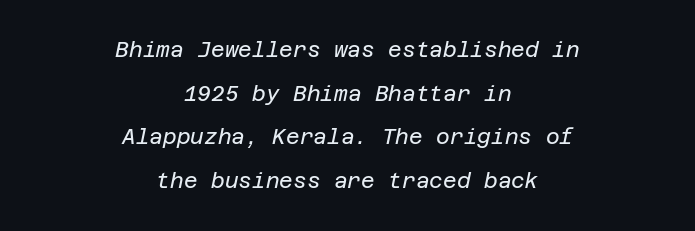
Observe the ordinary spacing: letters are neighbours, not strangers. Is the stroke heavy? The answer is a plain regular-or-lighter. In CSS terms this would be text-align: center. Descenders hang freely into open space.
